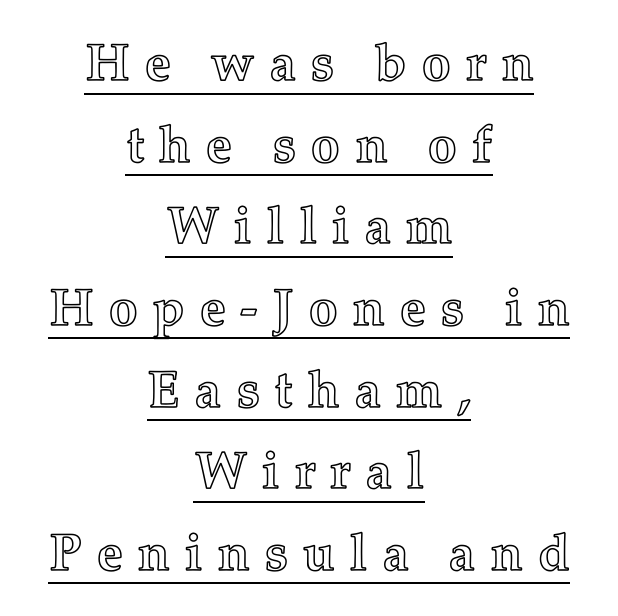
Which margin do the lines hug? Neither — every line sits in the middle. Words appear elongated and porous because spacing is wide. Tall strokes in this sample are plumb rather than angled. Interline gaps are of average width in this sample.
